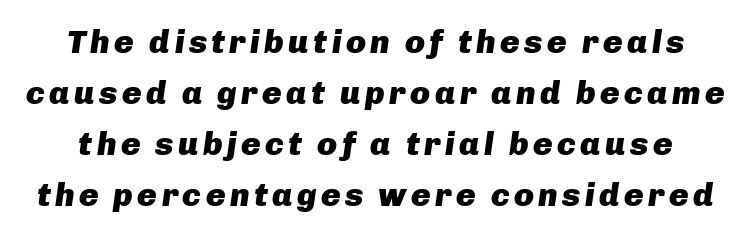
Q: Is the text bold? A: Yes.
Q: Is the text italic (slanted)? A: Yes, it leans right by about 8 degrees.
Q: Is the text underlined? A: No.
Q: Is the spacing between lines tight, normal or loose? A: Normal.
Q: Width (condensed, normal, or wide)? A: Normal.
Q: Stroke contrast? A: Low.
Q: x-height? A: Medium.
Q: Monospaced? A: No.
